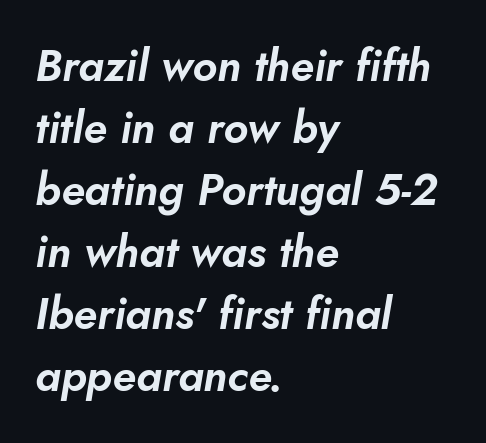
Q: Is the text italic (slanted)? A: Yes, it leans right by about 10 degrees.
Q: Is the text underlined? A: No.
Q: How is the paragraph aligned? A: Left-aligned.
Q: Is the spacing between letters normal or unusually wide? A: Normal.
Q: Is the spacing between lines tight, normal or loose? A: Normal.
Q: Width (condensed, normal, or wide)? A: Normal.
Q: Stroke contrast? A: Low.
Q: x-height? A: Small.
Q: Monospaced? A: No.
